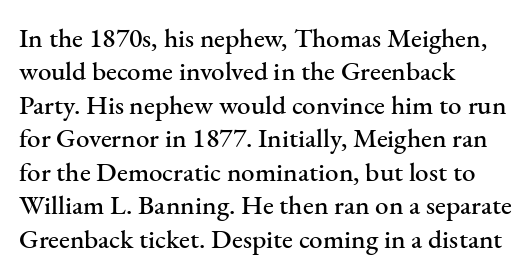
The specimen reads as upright at a glance. The words here are not underlined. Horizontal alignment here is leftward, the default for most running prose. The gaps between neighbouring characters are ordinary and unremarkable.
